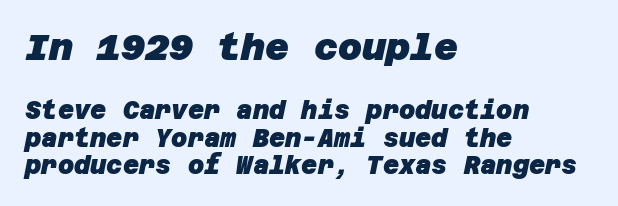
The image shows 37 px heavy sans-serif type; set left-aligned, tight line spacing (1.1x), normal letter spacing, not underlined; the first (top) block is 1.48x larger; low stroke contrast and a large x-height.
